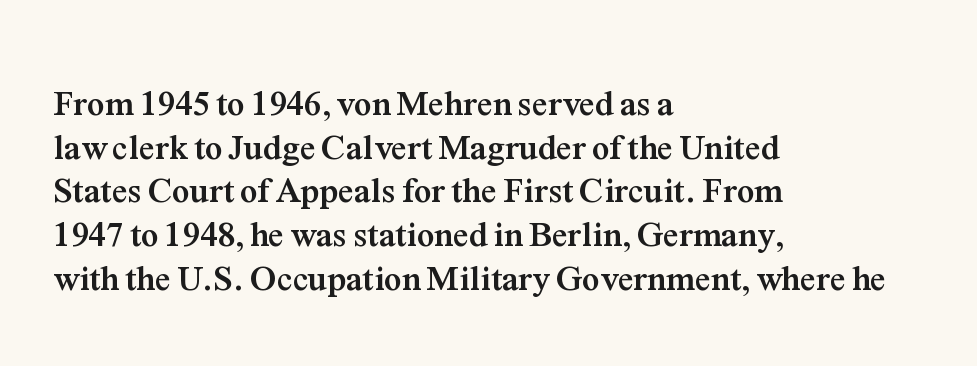
Serif or sans? Serif — the stroke terminals have little feet. The specimen omits any rule beneath the text block's lines. Baseline-to-baseline distance is the conventional proportion of letter height. Students, this is bold: see how much ink each stroke carries.
